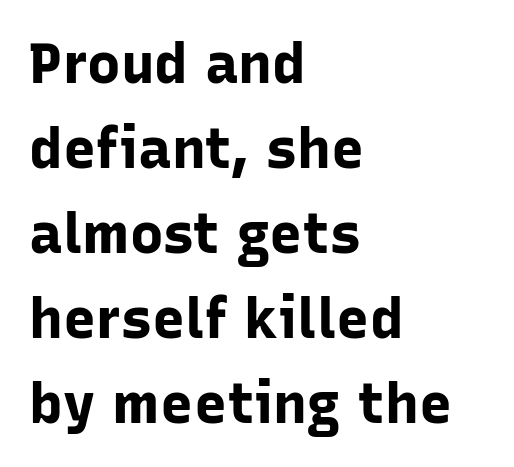
The image shows 56 px bold sans-serif type, upright; set left-aligned, normal line spacing (1.52x), normal letter spacing, not underlined; low stroke contrast and a medium x-height.
